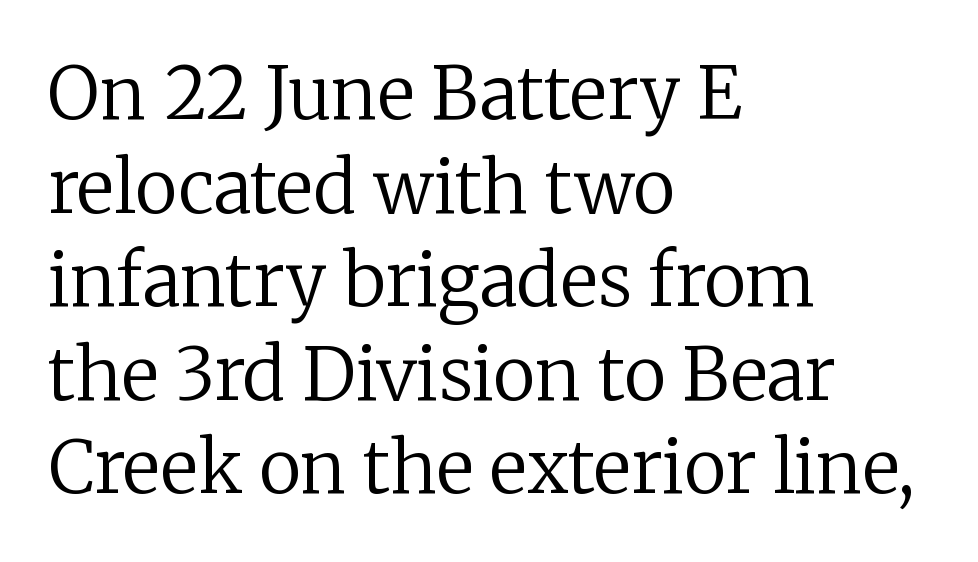
Nothing unusual about the tracking: characters are spaced as the font intends. The glyphs are unaccompanied by any horizontal stroke below them. A typesetter would mark this as roman, not italic. Evenly set lines give the paragraph a standard silhouette. This reads as an unemphasized weight, regular at the heaviest. Every row of glyphs begins at an identical x-position on the left.
